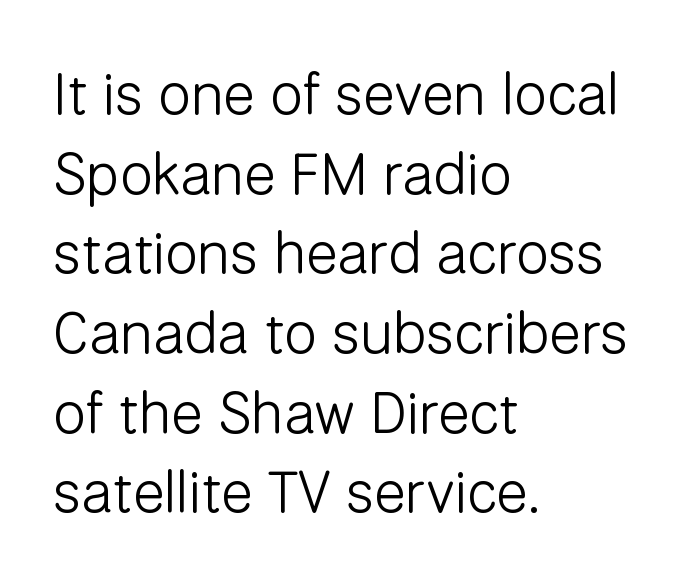
The image shows 59 px light sans-serif type, upright; set left-aligned, normal line spacing (1.35x), normal letter spacing, not underlined; low stroke contrast and a medium x-height.
